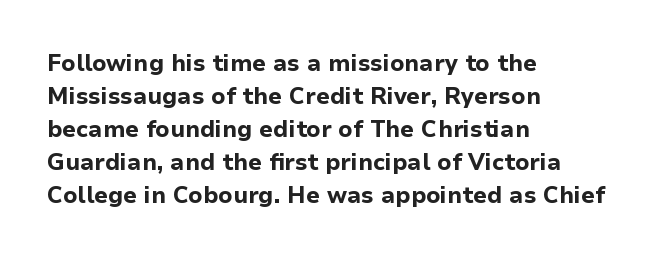
{"italic": "no", "bold": "yes", "underline": "no", "align": "left", "line_spacing": "normal", "line_spacing_ratio": 1.43, "letter_spacing": "normal", "letter_spacing_em": 0.0, "glyph_px": 23}
